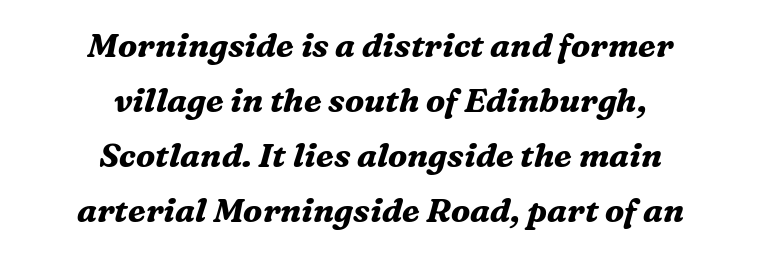
Q: Is the text bold? A: Yes.
Q: Is the text italic (slanted)? A: Yes, it leans right by about 16 degrees.
Q: Is the typeface a serif or a sans-serif typeface? A: Serif.
Q: Is the text underlined? A: No.
Q: How is the paragraph aligned? A: Centered.
Q: Is the spacing between letters normal or unusually wide? A: Normal.
Q: Is the spacing between lines tight, normal or loose? A: Normal.
Q: Width (condensed, normal, or wide)? A: Normal.
Q: Stroke contrast? A: Medium.
Q: x-height? A: Medium.
Q: Monospaced? A: No.
